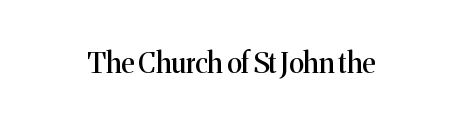
{"serif": "yes", "italic": "no", "width": "normal", "stroke_contrast": "medium", "x_height": "medium", "monospaced": "no", "underline": "no", "letter_spacing": "normal", "letter_spacing_em": 0.0, "glyph_px": 28}
